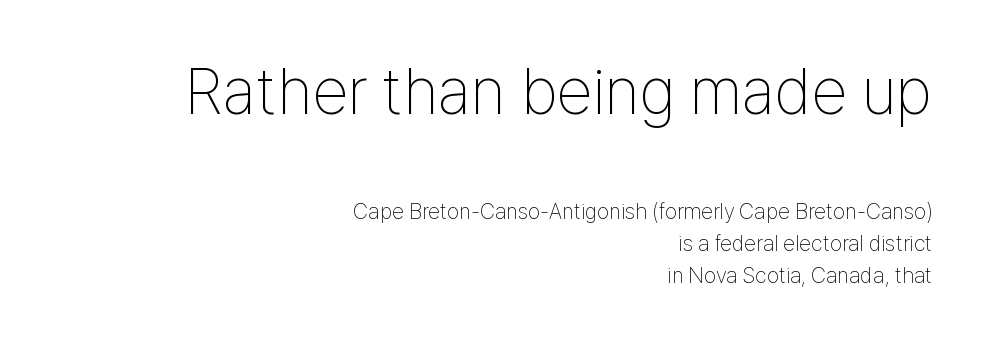
Do the characters align in a grid? No, the font is proportional. Quick note: not italic, upright. Size contrast runs from large at the top to small at the bottom. Baseline-to-baseline distance is the conventional proportion of letter height. Which margin do the lines hug? The right one — the left edge is uneven. Check under the words: just untouched page.
